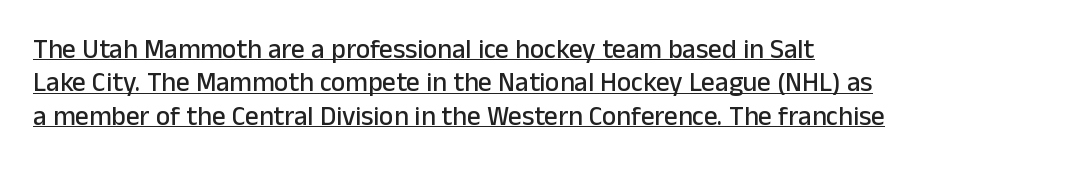
{"italic": "no", "underline": "yes", "align": "left", "line_spacing_ratio": 1.24, "letter_spacing": "normal", "letter_spacing_em": 0.0, "glyph_px": 27}
